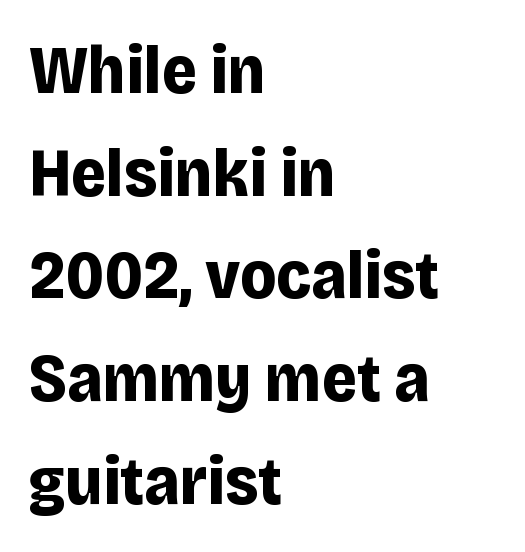
Quick note: underline off. Does the leading feel generous? No, just average. The face used here is proportionally spaced, like ordinary book or web type. Does the type have serifs? No, each stem ends abruptly. If you drew a line through each stem, it would be perfectly vertical.
